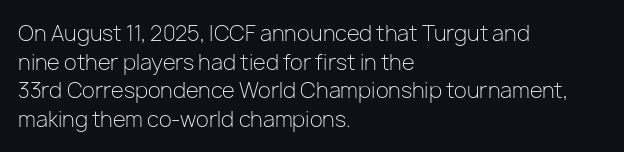
{"italic": "no", "bold": "no", "underline": "no", "align": "left", "line_spacing": "normal", "line_spacing_ratio": 1.36, "letter_spacing": "normal", "letter_spacing_em": 0.0, "glyph_px": 21}
